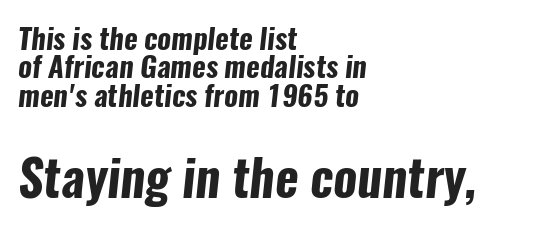
The space between consecutive lines is stingy. Here the designer chose a conventional face with non-uniform glyph widths. The tracking reads as untouched default to a designer's eye. The gap between lines stays unmarked. The face used here has the dense, thick strokes of a bold.
